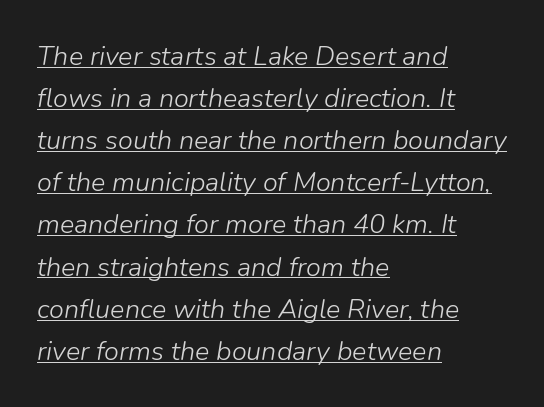
If you drew a ruler down the left edge, every line would touch it. Italic: yes, the glyphs are oblique. The string is rendered with underlining switched on. Normally led — the rows are evenly, conventionally spaced. Spacing between characters is what you'd get straight out of the box. The face looks like a standard text weight, possibly lighter.
